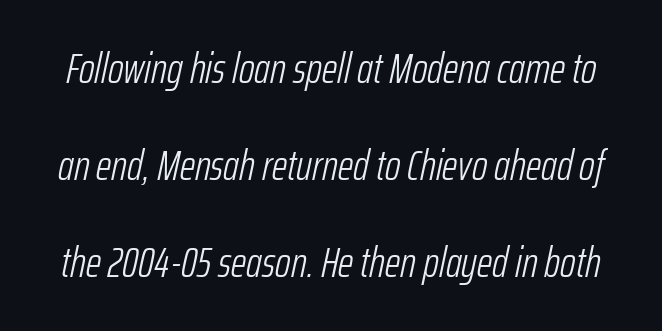
The image shows 43 px light, condensed type, italic (leaning right); set loose line spacing (2.26x), normal letter spacing, not underlined; low stroke contrast and a medium x-height.
